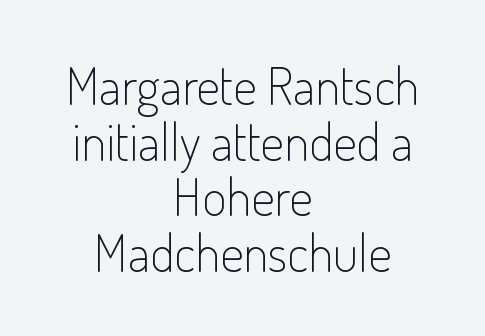
Q: Is the text bold? A: No.
Q: Is the text italic (slanted)? A: No, it is upright.
Q: Is the typeface a serif or a sans-serif typeface? A: Sans-serif.
Q: Is the text underlined? A: No.
Q: How is the paragraph aligned? A: Centered.
Q: Is the spacing between letters normal or unusually wide? A: Normal.
Q: Is the spacing between lines tight, normal or loose? A: Tight.
Q: Width (condensed, normal, or wide)? A: Condensed.
Q: Stroke contrast? A: Low.
Q: x-height? A: Small.
Q: Monospaced? A: No.
